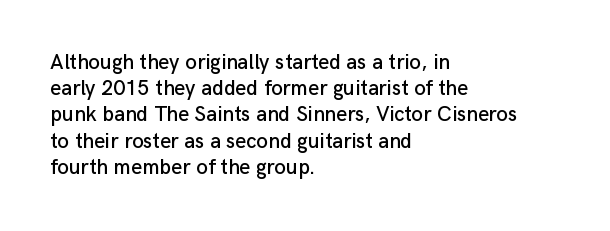
Q: Is the text italic (slanted)? A: No, it is upright.
Q: Is the text underlined? A: No.
Q: How is the paragraph aligned? A: Left-aligned.
Q: Is the spacing between letters normal or unusually wide? A: Normal.
Q: Is the spacing between lines tight, normal or loose? A: Normal.
